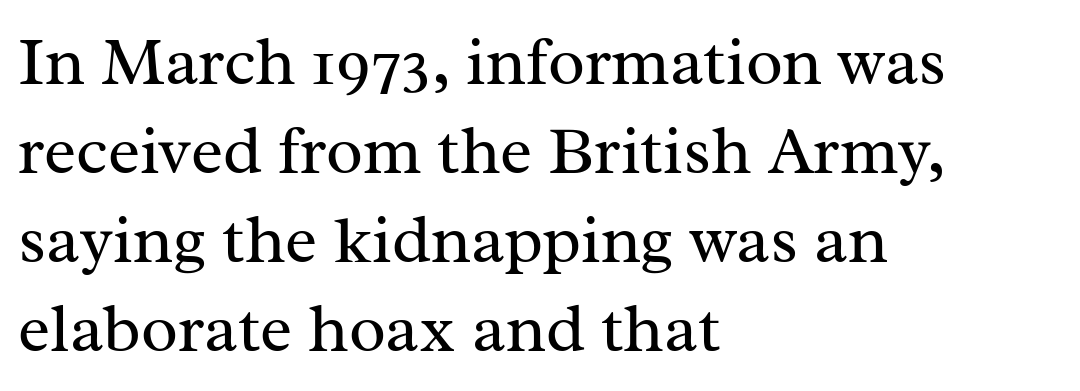
The image shows 68 px regular-weight serif type, upright; set left-aligned, normal line spacing (1.31x), normal letter spacing, not underlined; medium stroke contrast and a medium x-height.
